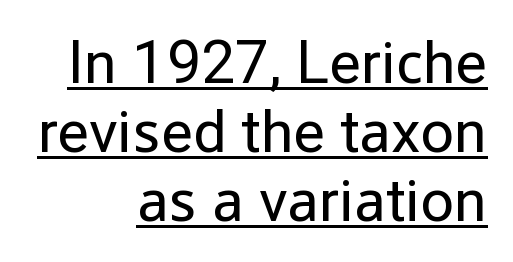
Q: Is the text bold? A: No.
Q: Is the text italic (slanted)? A: No, it is upright.
Q: Is the typeface a serif or a sans-serif typeface? A: Sans-serif.
Q: Is the text underlined? A: Yes.
Q: How is the paragraph aligned? A: Right-aligned.
Q: Is the spacing between letters normal or unusually wide? A: Normal.
Q: Is the spacing between lines tight, normal or loose? A: Tight.
Q: Width (condensed, normal, or wide)? A: Normal.
Q: Stroke contrast? A: Low.
Q: x-height? A: Medium.
Q: Monospaced? A: No.
